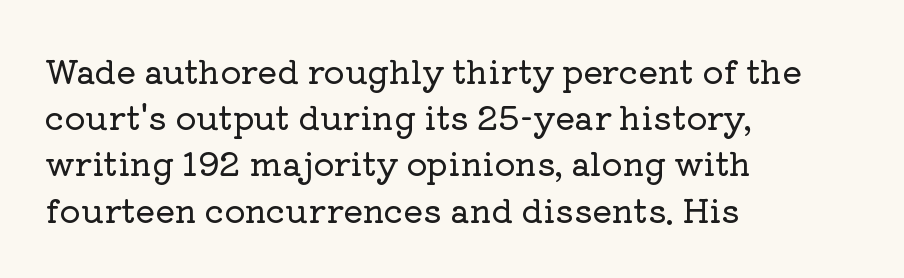
Rendered with straight, roman letterforms. Words float on clear page, feet unadorned. Quick note: interline space is typical. The font family rendered here belongs to the serif group. Visually the block forms a straight wall on the left and a jagged coastline on the right. Varying glyph widths throughout — classic text-font behaviour.
